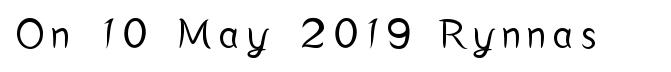
The image shows 39 px condensed sans-serif type, upright; set unusually wide letter spacing (+0.22 em), not underlined; low stroke contrast and a medium x-height.
